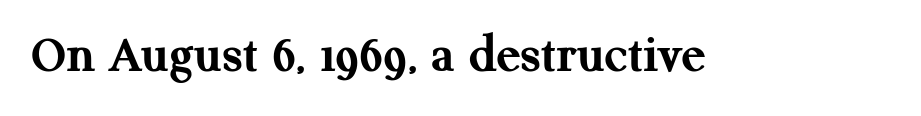
This rendering employs a face with finishing strokes, i.e., a serif. Is this a fixed-width face? No — the glyphs have proportional, varying widths. The letters sit at their default tracking, neither squeezed nor spread. The baseline area is clear.
